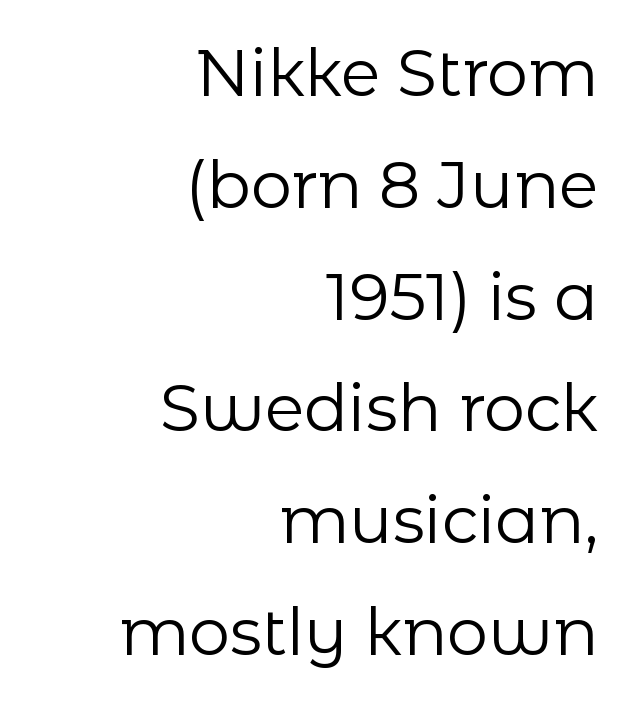
Visually the block forms a straight wall on the right and a jagged coastline on the left. Summary of weight: not heavy and not bold. The passage shown is typeset with a sans-serif family. The specimen reads as upright at a glance. Students, note that the glyphs here touch the page at normal intervals. Descender tails drop into unmarked territory.
